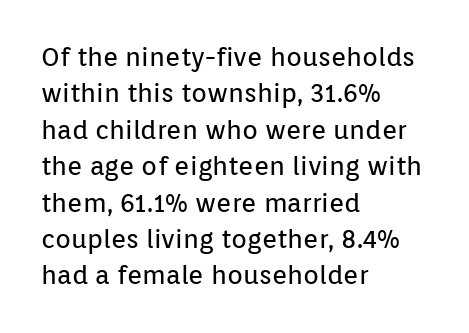
Short and long lines alike share a common starting point at left. The typeface has the unassuming heft of standard copy or less. Is the letter spacing exaggerated? No — it looks like the ordinary default. Has an underline been added? It has not. Posture: vertical.
